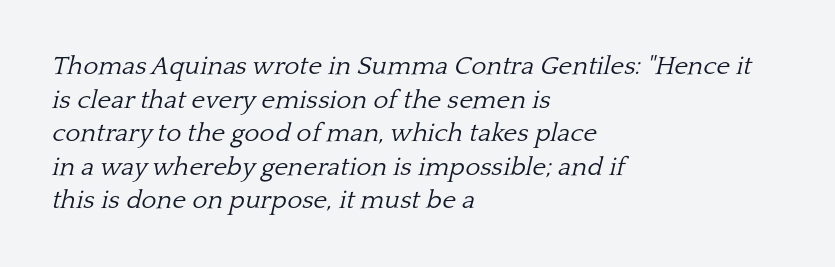
{"italic": "yes", "lean": "right", "slant_degrees": 13, "bold": "no", "underline": "no", "align": "left", "line_spacing": "normal", "line_spacing_ratio": 1.29, "letter_spacing": "normal", "letter_spacing_em": 0.0, "glyph_px": 26}
